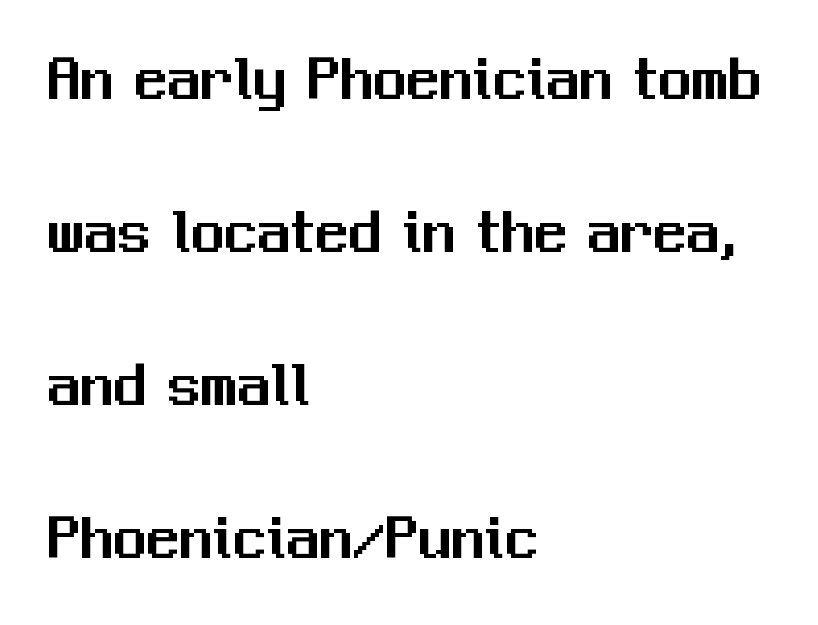
The image shows 66 px sans-serif type, upright; set left-aligned, loose line spacing (2.32x), normal letter spacing, not underlined; medium stroke contrast and a medium x-height.
